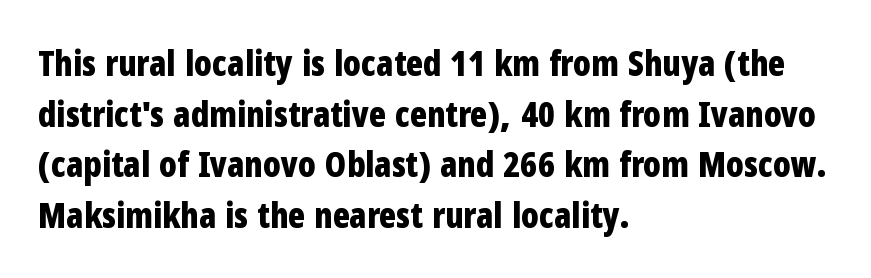
{"serif": "no", "italic": "no", "bold": "yes", "weight": "bold", "width": "condensed", "stroke_contrast": "low", "x_height": "medium", "monospaced": "no", "underline": "no", "align": "left", "line_spacing": "normal", "line_spacing_ratio": 1.45, "letter_spacing": "normal", "letter_spacing_em": 0.0, "glyph_px": 35}
